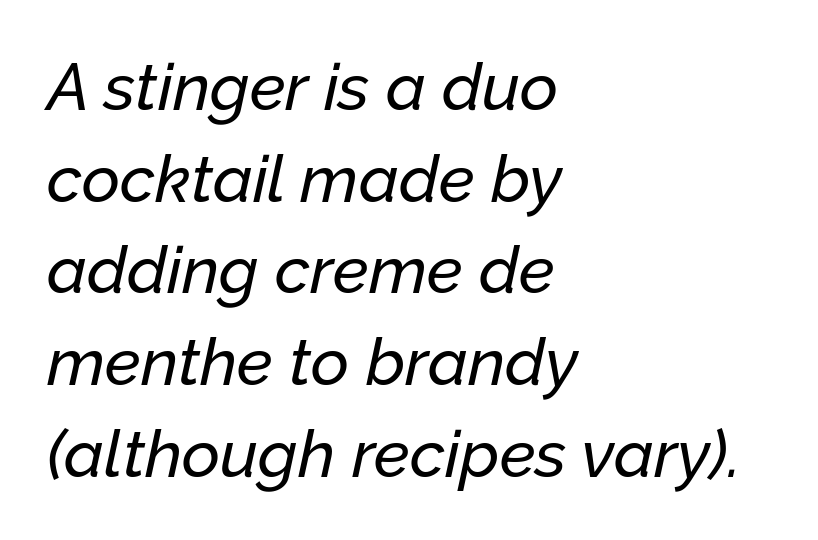
Q: Is the text italic (slanted)? A: Yes, it leans right by about 12 degrees.
Q: Is the text underlined? A: No.
Q: How is the paragraph aligned? A: Left-aligned.
Q: Is the spacing between letters normal or unusually wide? A: Normal.
Q: Is the spacing between lines tight, normal or loose? A: Normal.
Q: Width (condensed, normal, or wide)? A: Normal.
Q: Stroke contrast? A: Low.
Q: x-height? A: Medium.
Q: Monospaced? A: No.
